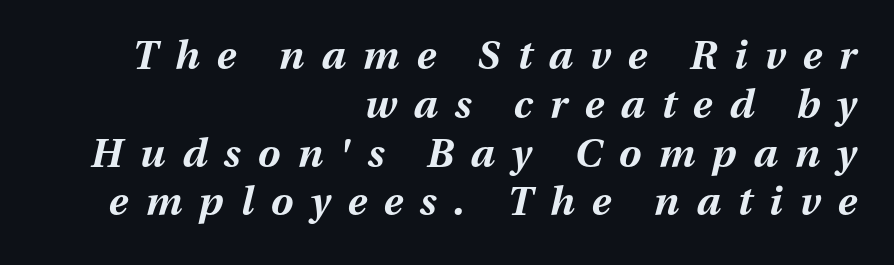
Q: Is the text bold? A: Yes.
Q: Is the text italic (slanted)? A: Yes, it leans right by about 13 degrees.
Q: Is the text underlined? A: No.
Q: How is the paragraph aligned? A: Right-aligned.
Q: Is the spacing between letters normal or unusually wide? A: Unusually wide.
Q: Width (condensed, normal, or wide)? A: Normal.
Q: Stroke contrast? A: Medium.
Q: x-height? A: Medium.
Q: Monospaced? A: No.
